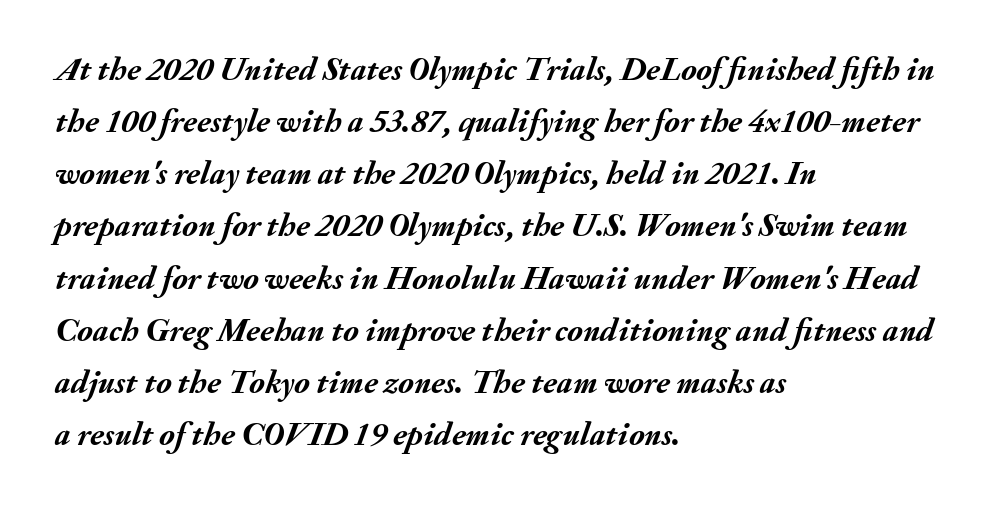
Q: Is the text bold? A: Yes.
Q: Is the text italic (slanted)? A: Yes, it leans right by about 20 degrees.
Q: Is the text underlined? A: No.
Q: How is the paragraph aligned? A: Left-aligned.
Q: Is the spacing between letters normal or unusually wide? A: Normal.
Q: Is the spacing between lines tight, normal or loose? A: Normal.
Q: Width (condensed, normal, or wide)? A: Normal.
Q: Stroke contrast? A: Medium.
Q: x-height? A: Small.
Q: Monospaced? A: No.
